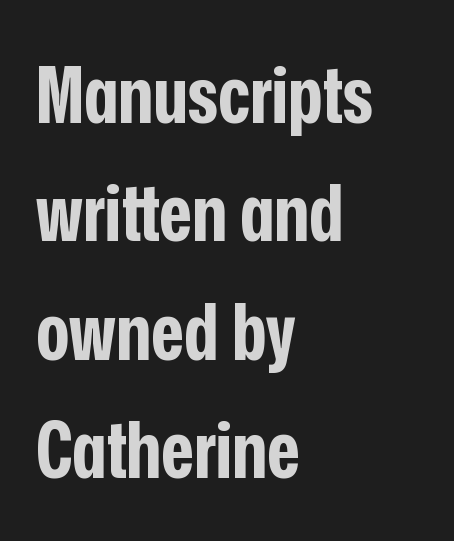
Q: Is the text bold? A: Yes.
Q: Is the text italic (slanted)? A: No, it is upright.
Q: Is the typeface a serif or a sans-serif typeface? A: Sans-serif.
Q: Is the text underlined? A: No.
Q: How is the paragraph aligned? A: Left-aligned.
Q: Is the spacing between letters normal or unusually wide? A: Normal.
Q: Is the spacing between lines tight, normal or loose? A: Normal.
Q: Width (condensed, normal, or wide)? A: Condensed.
Q: Stroke contrast? A: Low.
Q: x-height? A: Medium.
Q: Monospaced? A: No.
